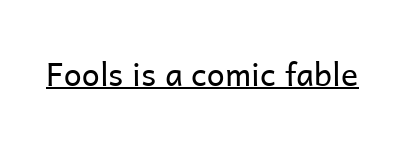
Has an underline been added? It has. I'd call this a sans setting — the letters go barefoot. No italicization has been applied; the sample stays upright. The typesetting does not lean heavy: it is not bold. You could call the tracking neutral — neither tight nor loose.
